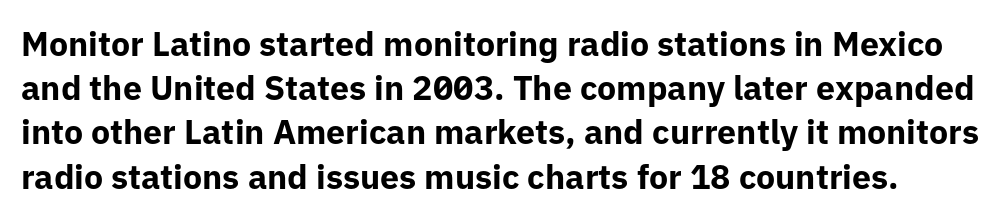
Each letter's strokes conclude bluntly, with no projecting serifs. Whoever set this chose a conventional vertical rhythm. Look at the tracking — it's just the regular setting, nothing added. Plenty of ink on the page — the face is bold. The face used here is proportionally spaced, like ordinary book or web type.
